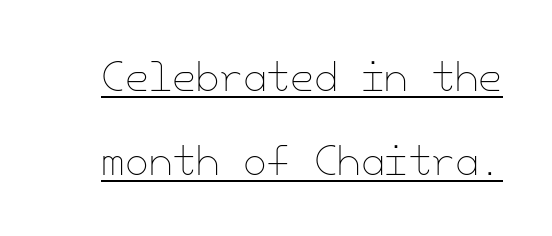
Notice how the stems are strictly vertical — no italics here. Every word sits above its own underline. The face used here is rendered with its standard letterfit. Interline gaps are noticeably wide in this sample. These glyphs show unthickened strokes, regular width or finer.
